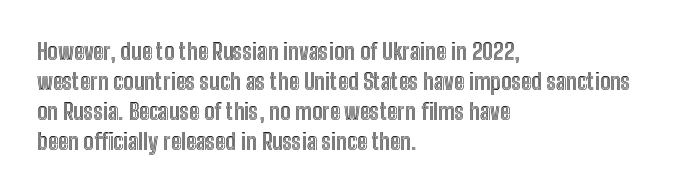
The rendering keeps characters at their native spacing. The string is rendered with underlining switched off. It's the straight-up-and-down kind of type. The paragraph has a hard left edge and a soft right edge. One glance says typical: line gaps are just what's usual.
